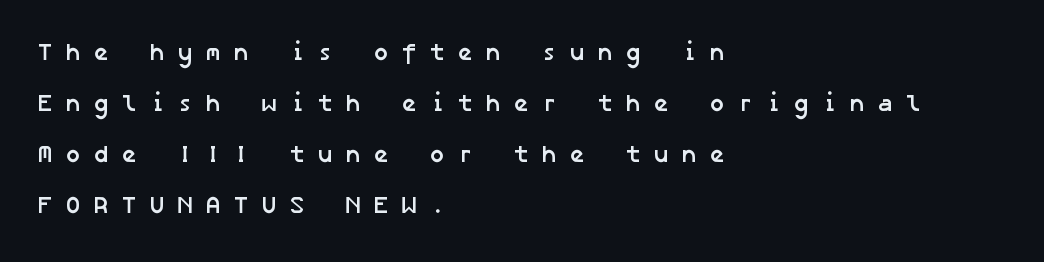
Horizontal alignment here is leftward, the default for most running prose. Typographic density is high because the face is bold. This block would shrink considerably if given ordinary leading; it's expanded now. Between one letter and the next there's a generous, obvious gap. A clean baseline with only descenders dipping below it.
